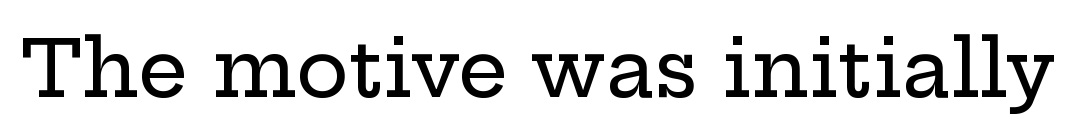
{"serif": "yes", "italic": "no", "width": "wide", "stroke_contrast": "low", "x_height": "medium", "monospaced": "no", "underline": "no", "letter_spacing": "normal", "letter_spacing_em": 0.0, "glyph_px": 79}
